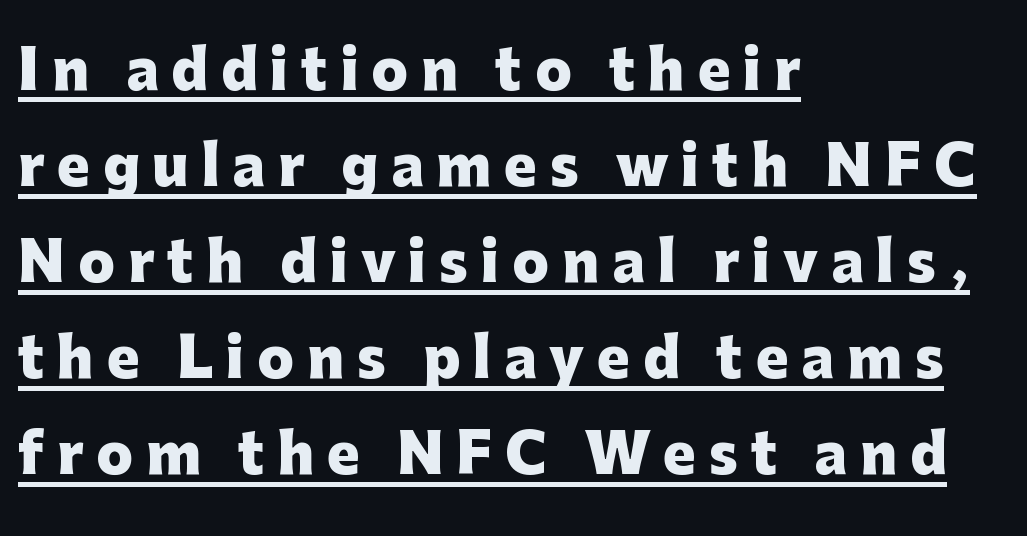
Q: Is the text bold? A: Yes.
Q: Is the text italic (slanted)? A: No, it is upright.
Q: Is the typeface a serif or a sans-serif typeface? A: Sans-serif.
Q: Is the text underlined? A: Yes.
Q: How is the paragraph aligned? A: Left-aligned.
Q: Is the spacing between letters normal or unusually wide? A: Unusually wide.
Q: Width (condensed, normal, or wide)? A: Normal.
Q: Stroke contrast? A: Low.
Q: x-height? A: Medium.
Q: Monospaced? A: No.
